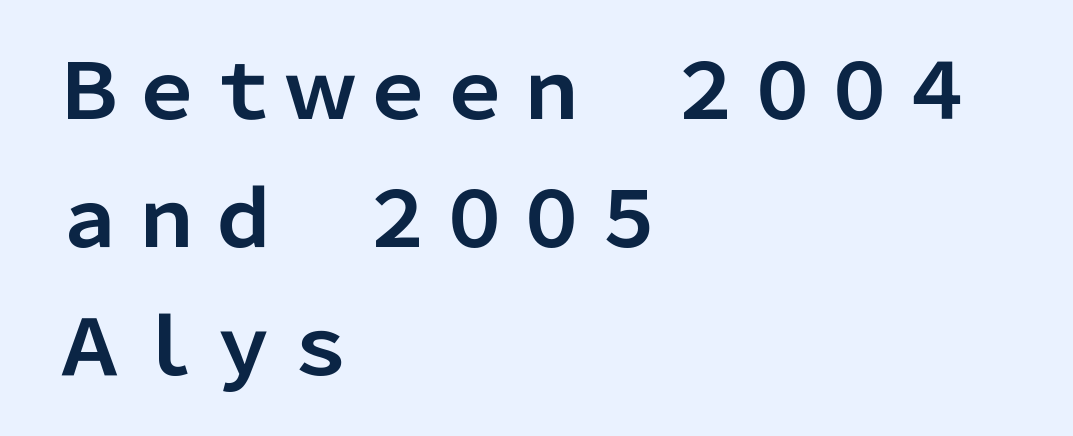
{"serif": "no", "italic": "no", "bold": "yes", "weight": "bold", "width": "normal", "stroke_contrast": "low", "x_height": "medium", "monospaced": "no", "underline": "no", "align": "left", "line_spacing": "normal", "line_spacing_ratio": 1.66, "letter_spacing": "normal", "letter_spacing_em": 0.0, "glyph_px": 77}
